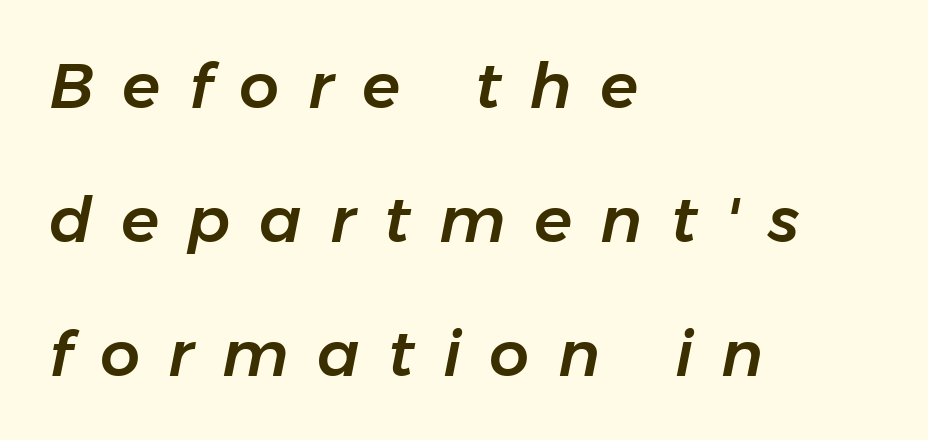
The image shows 63 px text type, italic (leaning right); set left-aligned, loose line spacing (2.13x), unusually wide letter spacing (+0.45 em), not underlined; low stroke contrast and a medium x-height.
